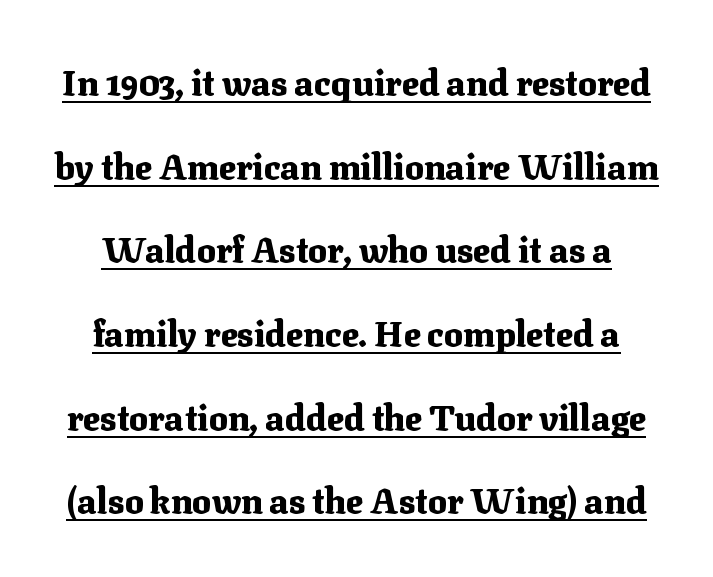
Posture: vertical. Glance below the letters and you will spot a drawn line. Is this a fixed-width face? No — the glyphs have proportional, varying widths. Loosely led — the rows are spread out. The glyphs have the mass of a bold cut.
